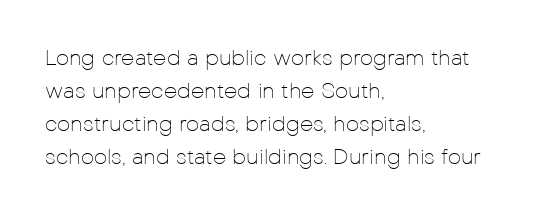
Q: Is the text bold? A: No.
Q: Is the text italic (slanted)? A: No, it is upright.
Q: Is the text underlined? A: No.
Q: How is the paragraph aligned? A: Left-aligned.
Q: Is the spacing between letters normal or unusually wide? A: Normal.
Q: Is the spacing between lines tight, normal or loose? A: Normal.
